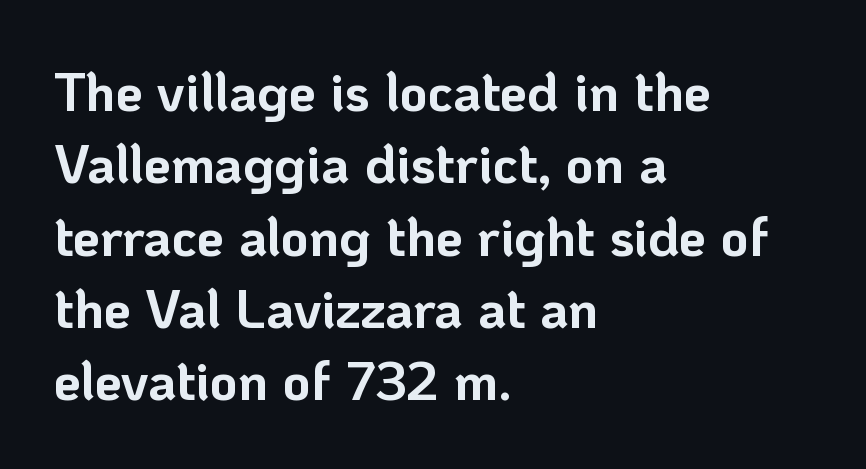
Q: Is the text bold? A: Yes.
Q: Is the text italic (slanted)? A: No, it is upright.
Q: Is the typeface a serif or a sans-serif typeface? A: Sans-serif.
Q: Is the text underlined? A: No.
Q: How is the paragraph aligned? A: Left-aligned.
Q: Is the spacing between letters normal or unusually wide? A: Normal.
Q: Is the spacing between lines tight, normal or loose? A: Normal.
Q: Width (condensed, normal, or wide)? A: Normal.
Q: Stroke contrast? A: Low.
Q: x-height? A: Medium.
Q: Monospaced? A: No.
